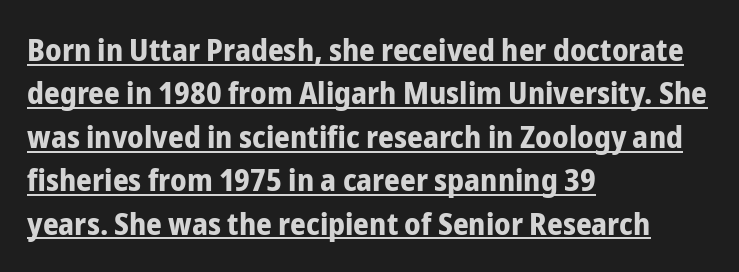
Has an underline been added? It has. In terms of letterspacing, this is plain default setting. Regarding leading, the lines here are spaced in the standard way. The letters stand straight up with perfectly vertical stems. The text was rendered using a sans face with plain stroke endings. Think of a printed novel: that variable character pitch is what you see here.
